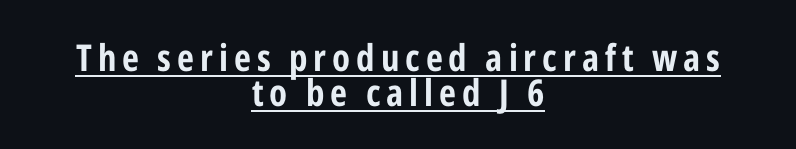
Q: Is the text bold? A: Yes.
Q: Is the text italic (slanted)? A: No, it is upright.
Q: Is the typeface a serif or a sans-serif typeface? A: Sans-serif.
Q: Is the text underlined? A: Yes.
Q: How is the paragraph aligned? A: Centered.
Q: Is the spacing between lines tight, normal or loose? A: Tight.
Q: Width (condensed, normal, or wide)? A: Condensed.
Q: Stroke contrast? A: Low.
Q: x-height? A: Medium.
Q: Monospaced? A: No.
